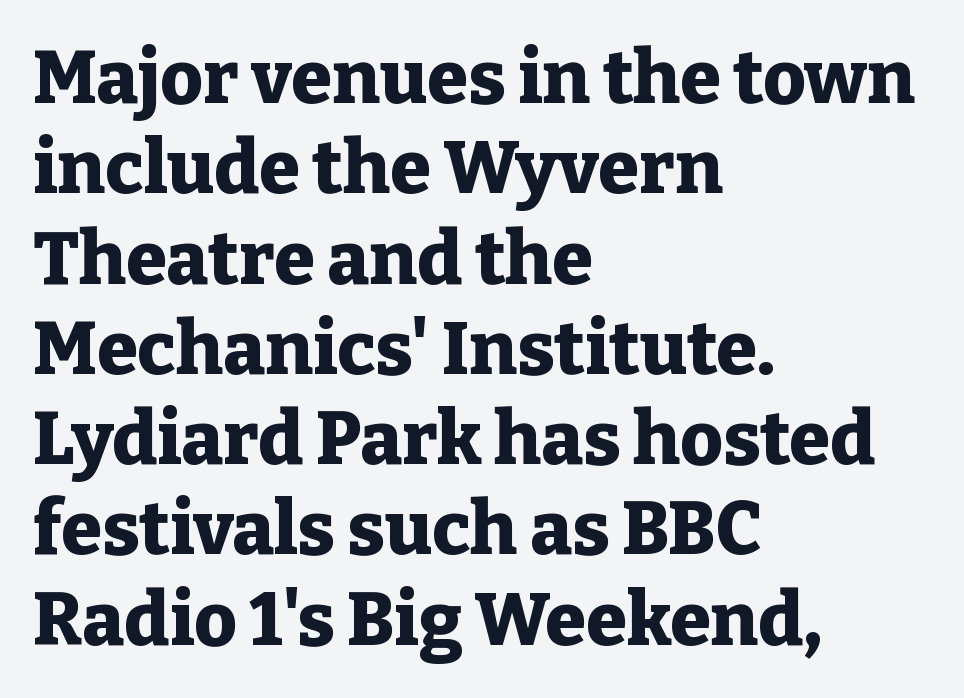
{"serif": "yes", "italic": "no", "bold": "yes", "weight": "heavy", "width": "normal", "stroke_contrast": "low", "x_height": "medium", "monospaced": "no", "underline": "no", "align": "left", "line_spacing_ratio": 1.22, "letter_spacing": "normal", "letter_spacing_em": 0.0, "glyph_px": 74}
